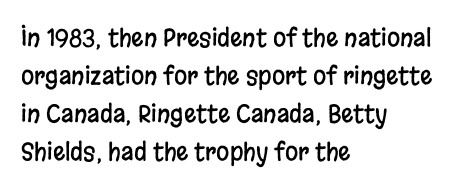
The image shows 24 px text type, upright; set left-aligned, normal line spacing (1.58x), normal letter spacing, not underlined.
